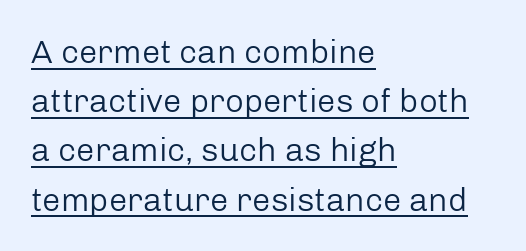
Every row of glyphs begins at an identical x-position on the left. The strokes are not fattened; the text isn't bold. Line spacing here is normal. The axis of the letterforms is exactly vertical. Are there feet on the stems? There aren't — it's a sans. Honestly, the letter spacing is just normal — you wouldn't notice it.
